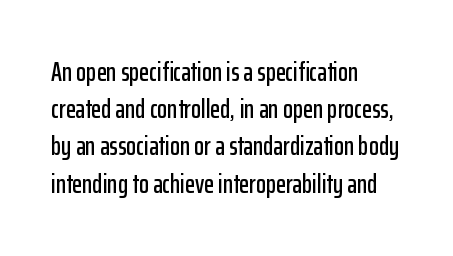
Q: Is the text italic (slanted)? A: No, it is upright.
Q: Is the text underlined? A: No.
Q: How is the paragraph aligned? A: Left-aligned.
Q: Is the spacing between letters normal or unusually wide? A: Normal.
Q: Is the spacing between lines tight, normal or loose? A: Normal.
